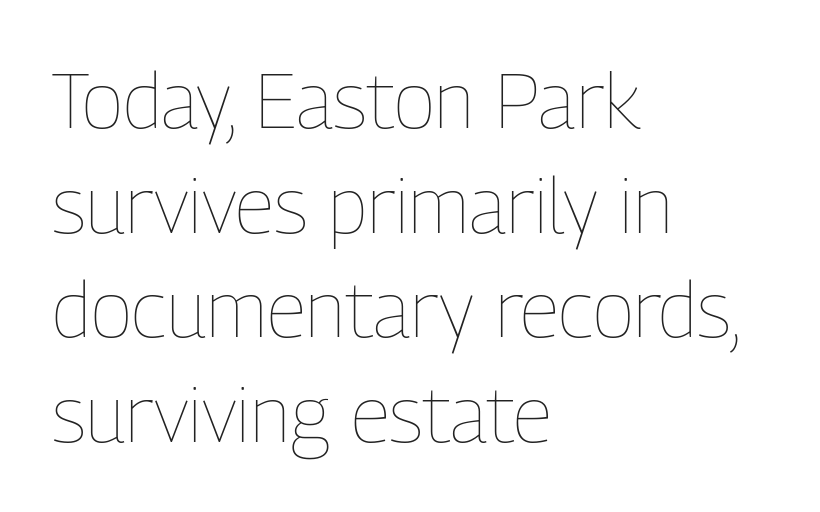
Q: Is the text bold? A: No.
Q: Is the text italic (slanted)? A: No, it is upright.
Q: Is the text underlined? A: No.
Q: How is the paragraph aligned? A: Left-aligned.
Q: Is the spacing between letters normal or unusually wide? A: Normal.
Q: Is the spacing between lines tight, normal or loose? A: Normal.
Q: Width (condensed, normal, or wide)? A: Condensed.
Q: Stroke contrast? A: Low.
Q: x-height? A: Medium.
Q: Monospaced? A: No.
